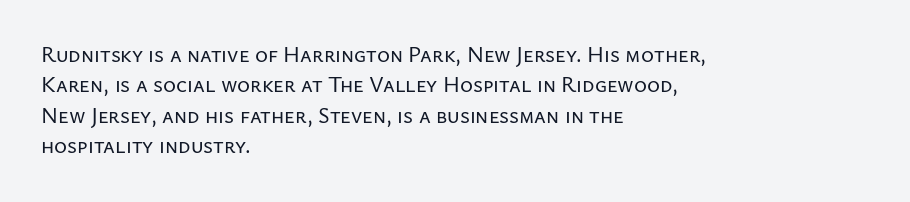
{"italic": "no", "underline": "no", "align": "left", "line_spacing": "normal", "line_spacing_ratio": 1.38, "letter_spacing": "normal", "letter_spacing_em": 0.0, "glyph_px": 22}
